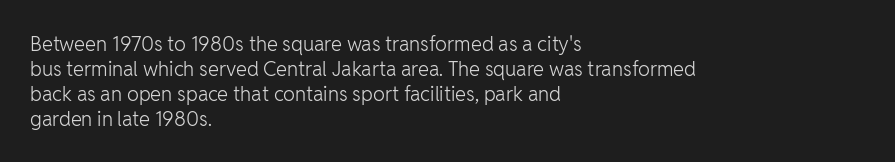
The image shows 20 px text type, upright; set left-aligned, normal line spacing (1.25x), normal letter spacing, not underlined.
